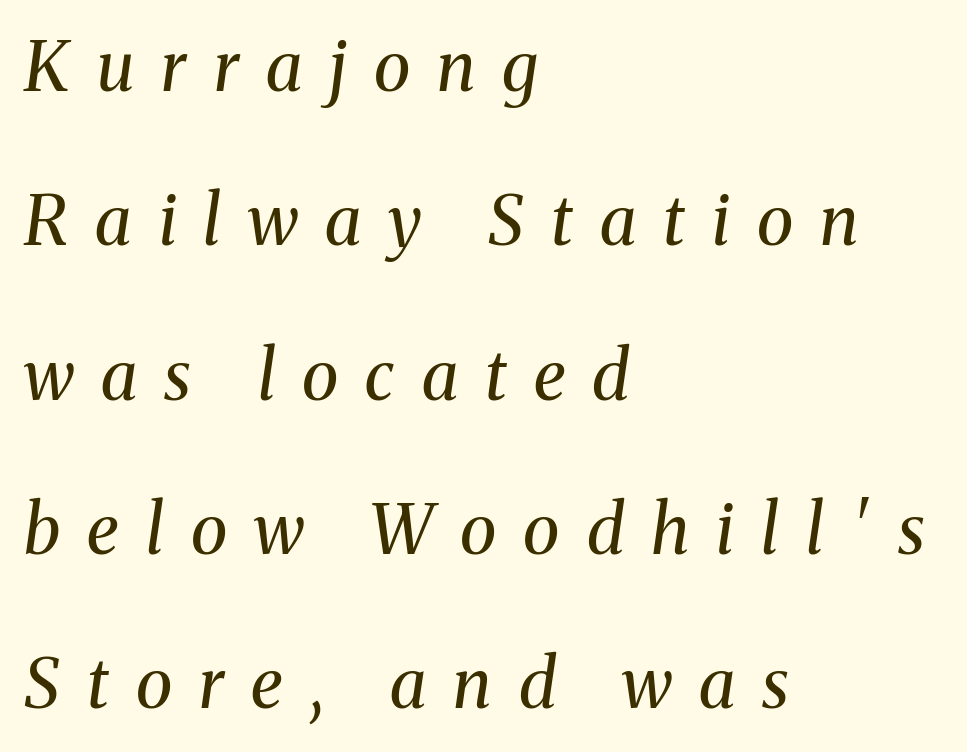
A bare baseline throughout the passage. Line beginnings align vertically; line endings do not. The lettering tilts uniformly, giving the passage an italic look. The characters display serif detailing at their extremities.
